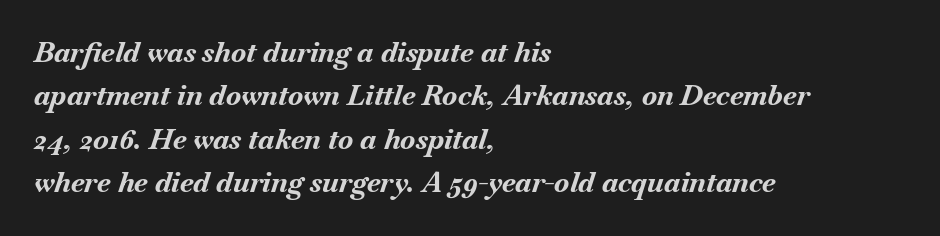
Q: Is the text bold? A: Yes.
Q: Is the text italic (slanted)? A: Yes, it leans right by about 18 degrees.
Q: Is the text underlined? A: No.
Q: How is the paragraph aligned? A: Left-aligned.
Q: Is the spacing between letters normal or unusually wide? A: Normal.
Q: Is the spacing between lines tight, normal or loose? A: Normal.
Q: Width (condensed, normal, or wide)? A: Normal.
Q: Stroke contrast? A: Medium.
Q: x-height? A: Small.
Q: Monospaced? A: No.
